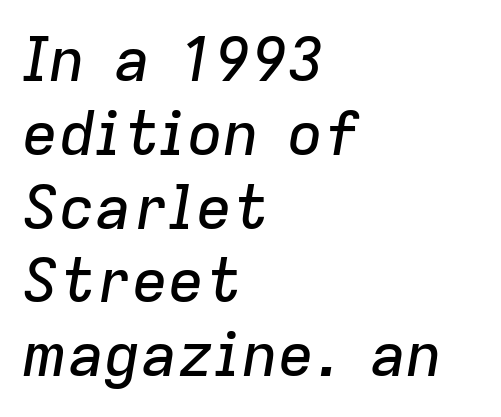
{"italic": "yes", "lean": "right", "slant_degrees": 9, "width": "normal", "stroke_contrast": "low", "x_height": "medium", "monospaced": "no", "underline": "no", "align": "left", "line_spacing_ratio": 1.21, "letter_spacing": "normal", "letter_spacing_em": 0.0, "glyph_px": 61}
